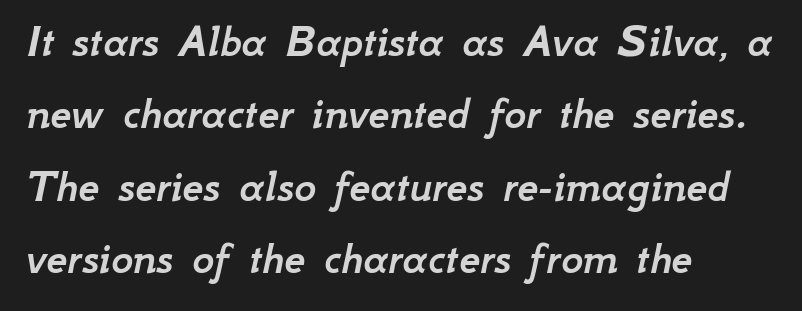
Spacing between characters is what you'd get straight out of the box. The rendering uses a moderate line-height, typical for paragraphs. A typesetter would call this proportional, since set widths differ per character. Honestly, there is no underline to notice here at all. Quick note: italic.
